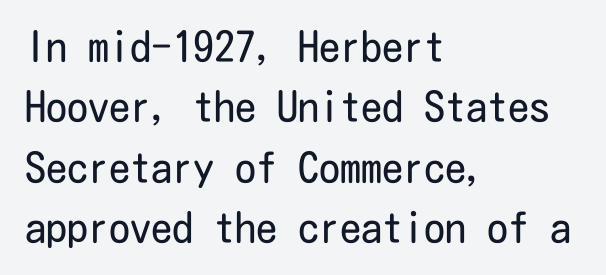
Q: Is the text bold? A: No.
Q: Is the text italic (slanted)? A: No, it is upright.
Q: Is the typeface a serif or a sans-serif typeface? A: Sans-serif.
Q: Is the text underlined? A: No.
Q: How is the paragraph aligned? A: Left-aligned.
Q: Is the spacing between letters normal or unusually wide? A: Normal.
Q: Is the spacing between lines tight, normal or loose? A: Normal.
Q: Width (condensed, normal, or wide)? A: Condensed.
Q: Stroke contrast? A: Low.
Q: x-height? A: Medium.
